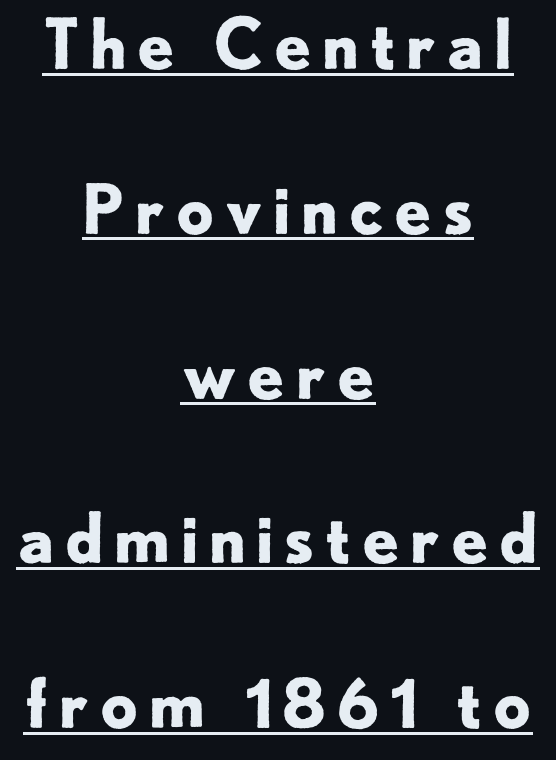
Q: Is the text bold? A: Yes.
Q: Is the text italic (slanted)? A: No, it is upright.
Q: Is the typeface a serif or a sans-serif typeface? A: Sans-serif.
Q: Is the text underlined? A: Yes.
Q: How is the paragraph aligned? A: Centered.
Q: Is the spacing between lines tight, normal or loose? A: Loose.
Q: Width (condensed, normal, or wide)? A: Normal.
Q: Stroke contrast? A: Low.
Q: x-height? A: Small.
Q: Monospaced? A: No.
